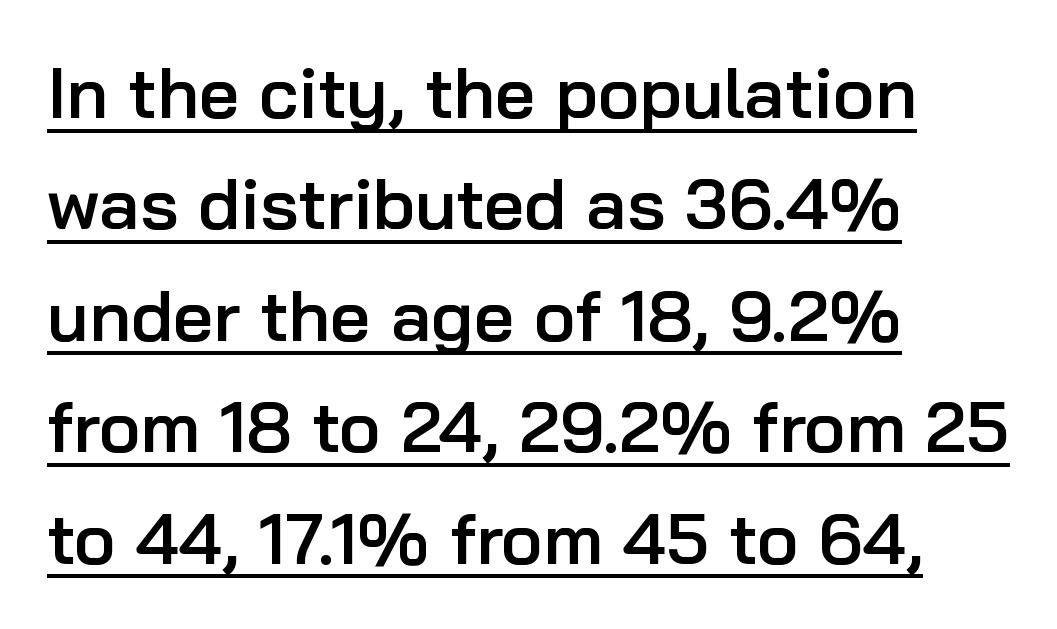
Looks like someone drew a line under every word here. The lines are quadded left. The passage shown stacks its lines at a standard gap. Is the letter spacing exaggerated? No — it looks like the ordinary default. Stroke terminals: plain, sans-serif. The face used here is proportionally spaced, like ordinary book or web type.
